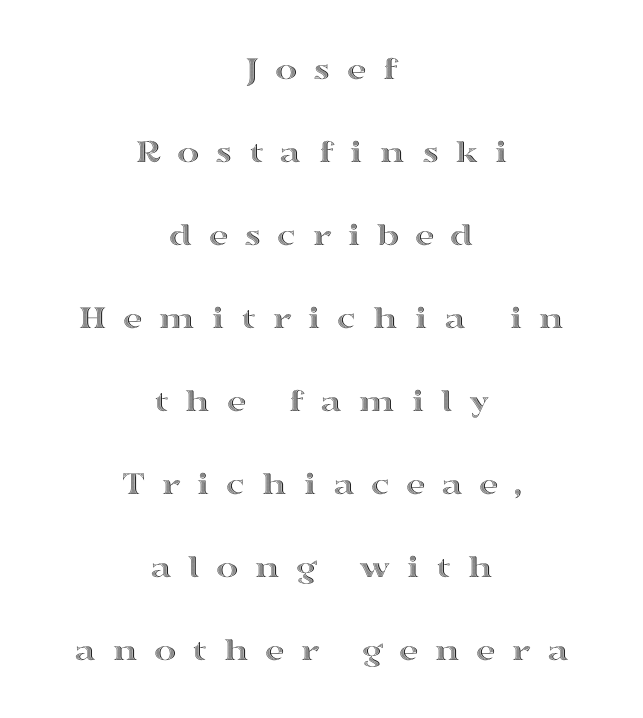
Character widths vary here, with narrow letters taking less room than wide ones. Glyph-to-glyph distance is far greater than everyday printed text. Every stem runs plumb, perpendicular to the baseline. No word sits above an underline.
